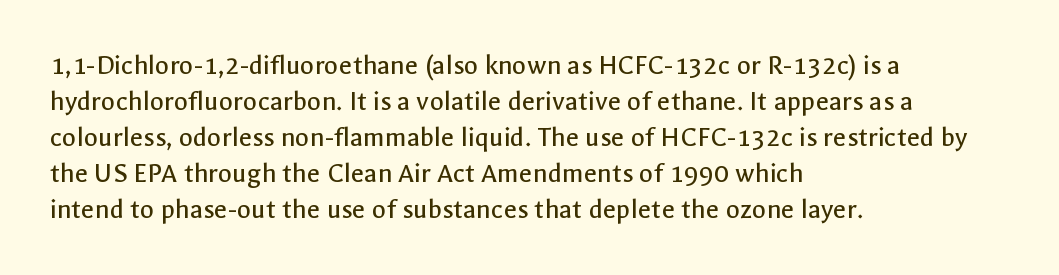
Tall strokes in this sample are plumb rather than angled. Typeset ragged right — the left edge is the straight one. Underlining? Definitely not there. You can tell from the bare stems that sans-serif type was used. You could not count columns in this text — the font is proportionally spaced. There is no visible air inserted between adjacent glyphs.
